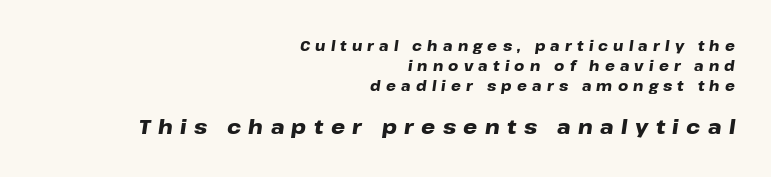
This is heavy type, rendered in bold. Words appear elongated and porous because spacing is wide. The lines in this sample share a right terminus and differ only in where they begin. Each new line begins a customary step beneath the previous one.
